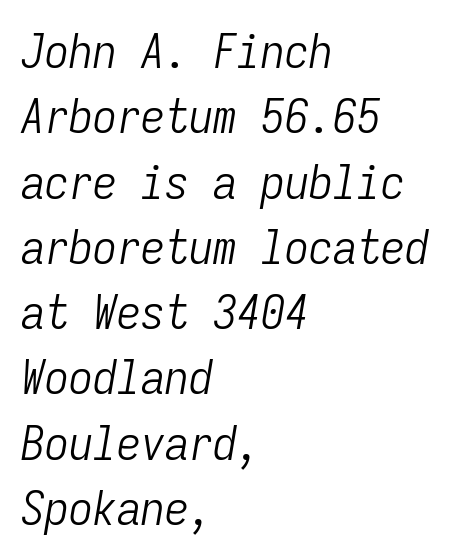
Here the designer chose a console-style face with uniform glyph widths. The glyphs are unaccompanied by any horizontal stroke below them. Default kerning and tracking; the words read as compact shapes. The weight tops out at a normal text grade. Whoever set this chose a conventional vertical rhythm.
